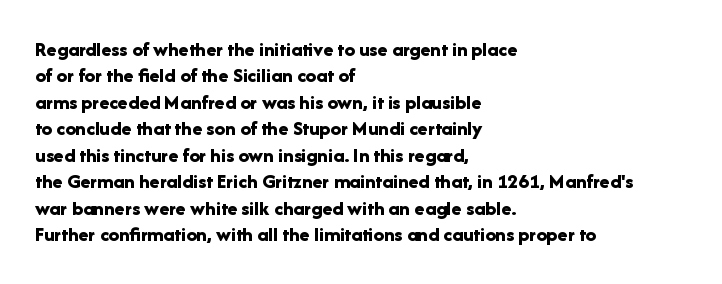
Q: Is the text bold? A: Yes.
Q: Is the text italic (slanted)? A: No, it is upright.
Q: Is the text underlined? A: No.
Q: How is the paragraph aligned? A: Left-aligned.
Q: Is the spacing between letters normal or unusually wide? A: Normal.
Q: Is the spacing between lines tight, normal or loose? A: Normal.
